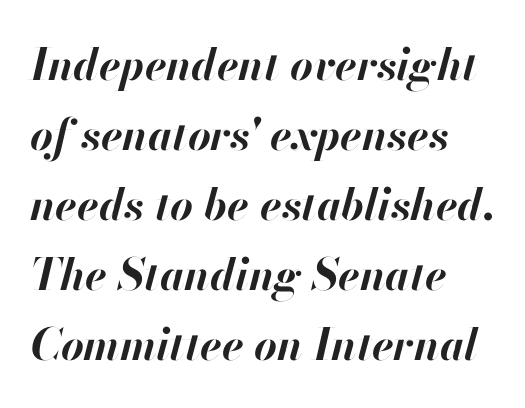
The image shows 44 px bold type, italic (leaning right); set left-aligned, normal line spacing (1.59x), normal letter spacing, not underlined; high stroke contrast and a small x-height.
